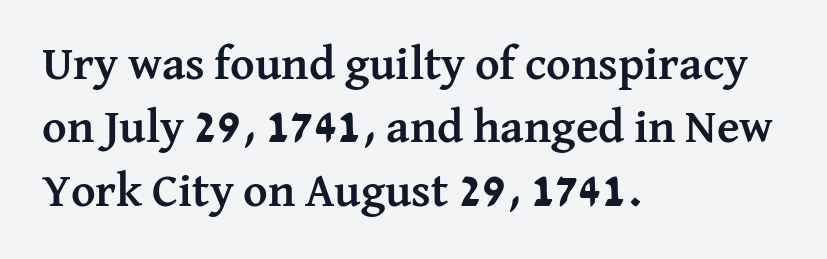
Typographically, this falls in the serif category. Line starts are locked; line ends wander. Decoration check: the copy has no underline. It's the straight-up-and-down kind of type.
